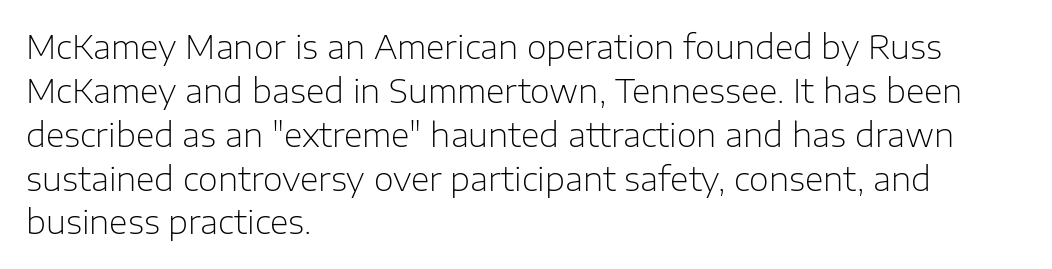
{"serif": "no", "italic": "no", "bold": "no", "weight": "light", "width": "normal", "stroke_contrast": "low", "x_height": "medium", "monospaced": "no", "underline": "no", "align": "left", "line_spacing": "normal", "line_spacing_ratio": 1.37, "letter_spacing": "normal", "letter_spacing_em": 0.0, "glyph_px": 32}
